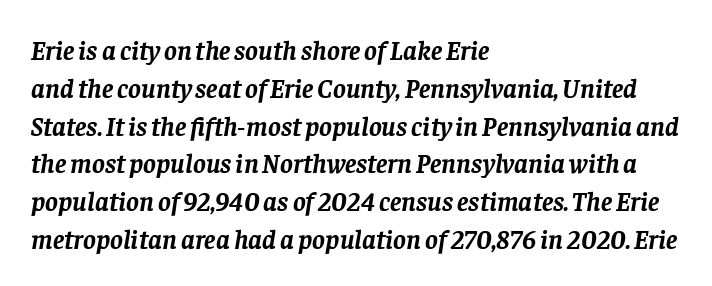
The image shows 27 px bold type, italic (leaning right); set left-aligned, normal line spacing (1.4x), normal letter spacing, not underlined.
